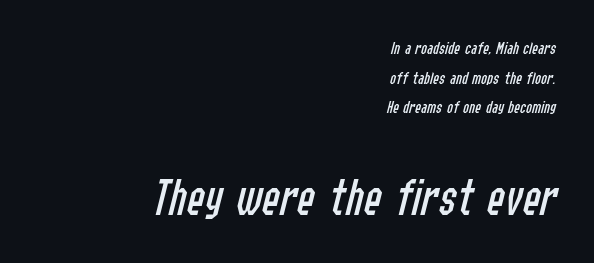
The image shows 53 px regular-weight, condensed type, italic (leaning right); set right-aligned, normal line spacing (1.64x), normal letter spacing, not underlined; the second (bottom) block is 2.94x larger; low stroke contrast and a medium x-height.
